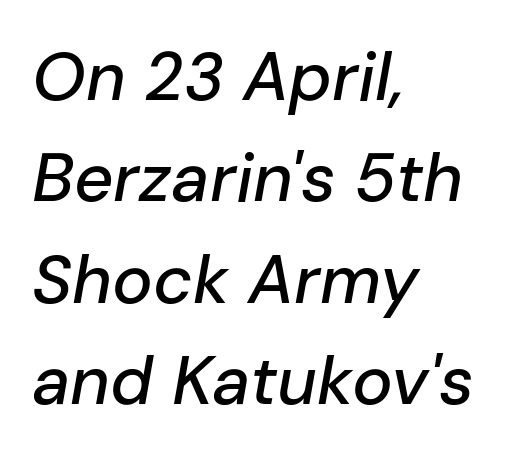
Q: Is the text italic (slanted)? A: Yes, it leans right by about 10 degrees.
Q: Is the text underlined? A: No.
Q: How is the paragraph aligned? A: Left-aligned.
Q: Is the spacing between letters normal or unusually wide? A: Normal.
Q: Is the spacing between lines tight, normal or loose? A: Normal.
Q: Width (condensed, normal, or wide)? A: Normal.
Q: Stroke contrast? A: Low.
Q: x-height? A: Medium.
Q: Monospaced? A: No.
